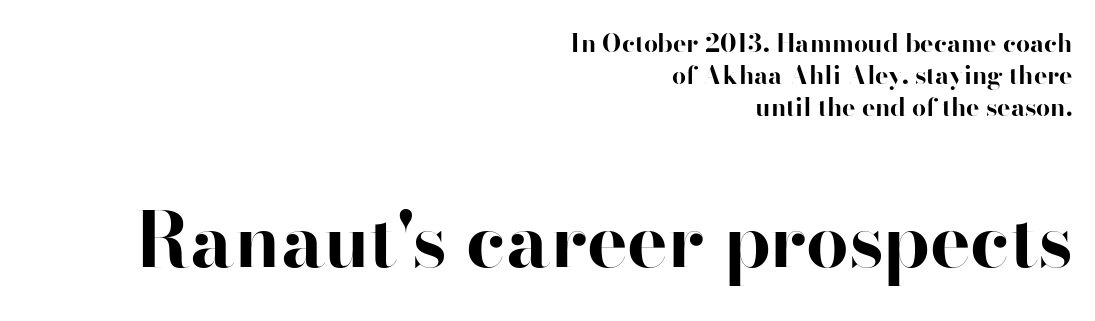
{"serif": "no", "italic": "no", "bold": "yes", "weight": "bold", "width": "normal", "stroke_contrast": "high", "x_height": "small", "monospaced": "no", "underline": "no", "align": "right", "line_spacing": "normal", "line_spacing_ratio": 1.29, "letter_spacing": "normal", "letter_spacing_em": 0.0, "larger_block": "second", "size_ratio": 3.04, "glyph_px": 76}
